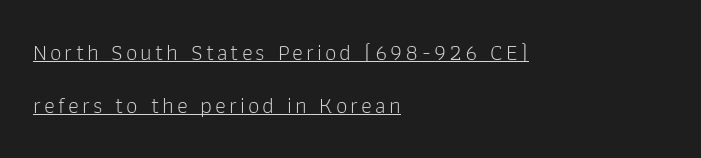
Q: Is the text bold? A: No.
Q: Is the text italic (slanted)? A: No, it is upright.
Q: Is the text underlined? A: Yes.
Q: How is the paragraph aligned? A: Left-aligned.
Q: Is the spacing between lines tight, normal or loose? A: Loose.
